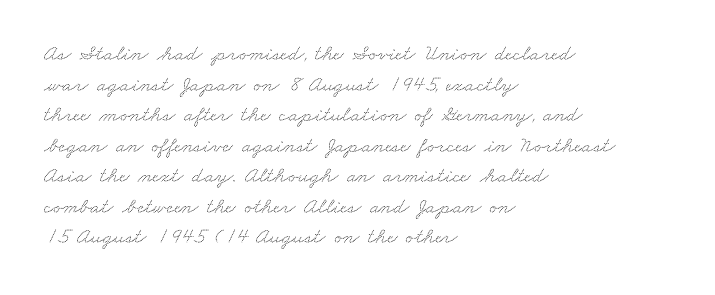
The image shows 22 px text type; set left-aligned, normal line spacing (1.39x), normal letter spacing, not underlined.
